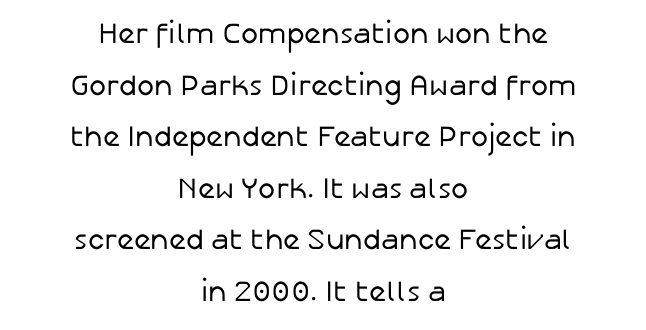
{"serif": "no", "italic": "no", "bold": "no", "weight": "regular", "width": "normal", "stroke_contrast": "low", "x_height": "medium", "monospaced": "no", "underline": "no", "align": "center", "line_spacing_ratio": 1.78, "letter_spacing": "normal", "letter_spacing_em": 0.0, "glyph_px": 29}
